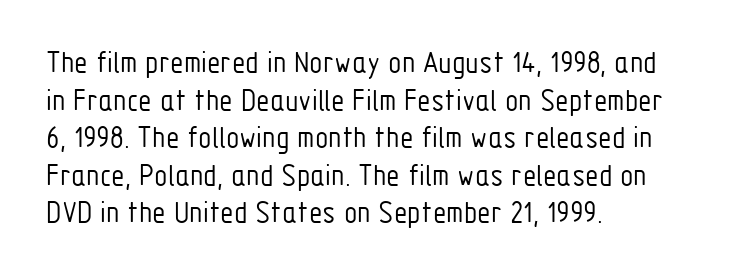
{"serif": "no", "italic": "no", "bold": "no", "weight": "light", "width": "condensed", "stroke_contrast": "low", "x_height": "medium", "monospaced": "no", "underline": "no", "align": "left", "line_spacing_ratio": 1.21, "letter_spacing": "normal", "letter_spacing_em": 0.0, "glyph_px": 31}
